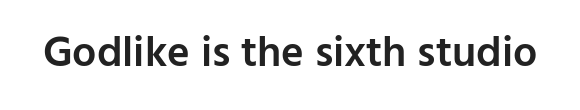
Q: Is the text bold? A: Semi-bold.
Q: Is the text italic (slanted)? A: No, it is upright.
Q: Is the typeface a serif or a sans-serif typeface? A: Sans-serif.
Q: Is the text underlined? A: No.
Q: Is the spacing between letters normal or unusually wide? A: Normal.
Q: Width (condensed, normal, or wide)? A: Normal.
Q: Stroke contrast? A: Low.
Q: x-height? A: Medium.
Q: Monospaced? A: No.
